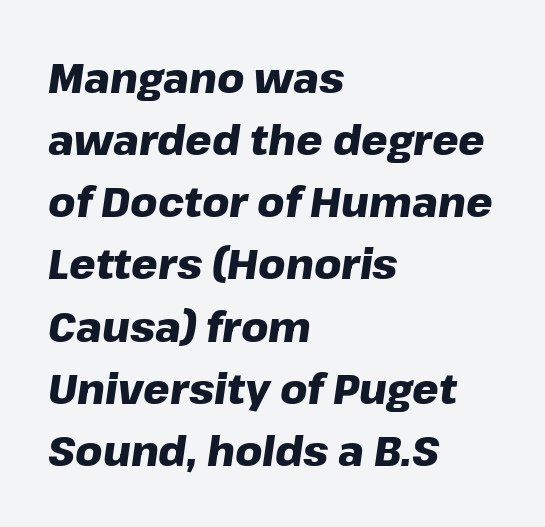
Q: Is the text bold? A: Yes.
Q: Is the text italic (slanted)? A: Yes, it leans right by about 8 degrees.
Q: Is the text underlined? A: No.
Q: How is the paragraph aligned? A: Left-aligned.
Q: Is the spacing between letters normal or unusually wide? A: Normal.
Q: Is the spacing between lines tight, normal or loose? A: Normal.
Q: Width (condensed, normal, or wide)? A: Normal.
Q: Stroke contrast? A: Low.
Q: x-height? A: Medium.
Q: Monospaced? A: No.
